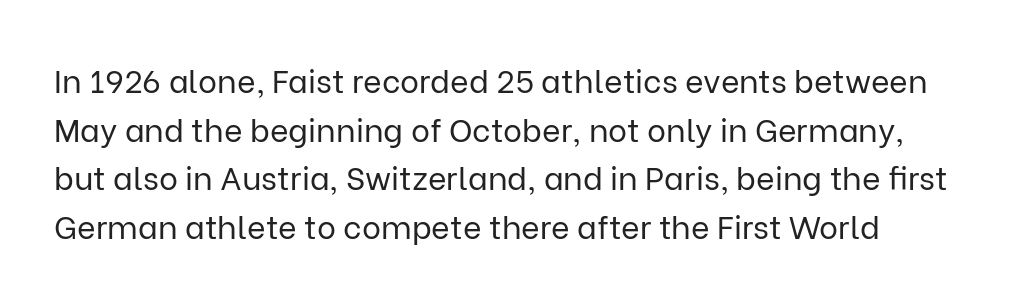
The image shows 32 px regular-weight sans-serif type, upright; set normal line spacing (1.52x), normal letter spacing, not underlined; low stroke contrast and a medium x-height.
